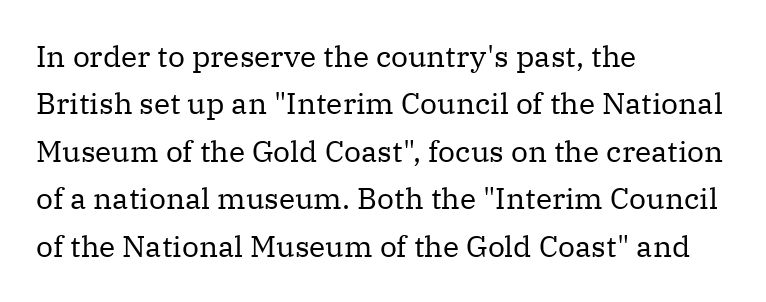
These lines are rendered in a variable-pitch font. These lines sit exactly where default settings would place them. Compared with typical body copy, the letter spacing here is the same. These lines stack with their left ends in a neat column.
